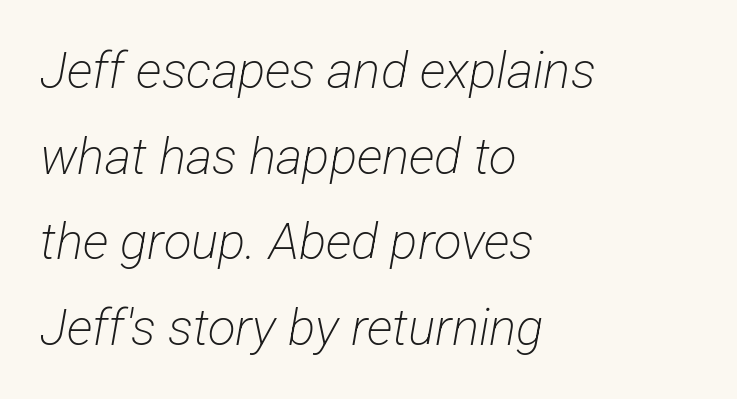
The letters advance in unequal steps, a hallmark of proportional type. Each letter's strokes conclude bluntly, with no projecting serifs. No letter is thick-stroked: the sample isn't bold. The space directly below the letters is spotless. Is the block centered? No — it sits flush against the left margin. Successive baselines arrive at the customary interval.
